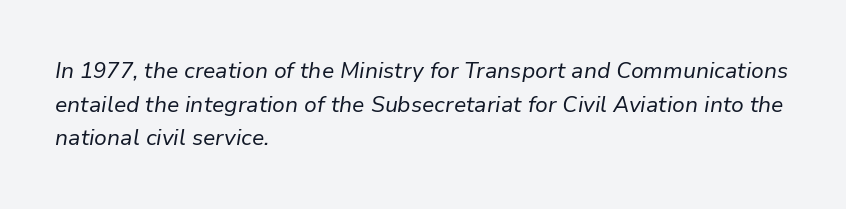
One glance says typical: line gaps are just what's usual. On a weight scale, this lands at 450 or below. Yep, that's italic — everything's leaning. Characters follow at the spacing the type designer built in. Letters rest on an invisible, unmarked baseline. Line beginnings align vertically; line endings do not.
